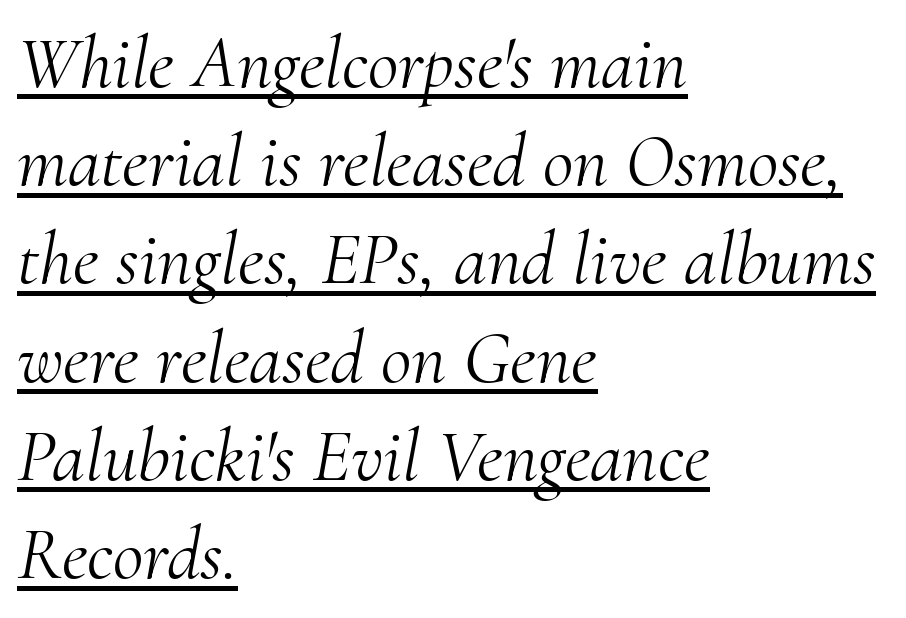
Q: Is the text bold? A: No.
Q: Is the text italic (slanted)? A: Yes, it leans right by about 10 degrees.
Q: Is the typeface a serif or a sans-serif typeface? A: Serif.
Q: Is the text underlined? A: Yes.
Q: How is the paragraph aligned? A: Left-aligned.
Q: Is the spacing between letters normal or unusually wide? A: Normal.
Q: Is the spacing between lines tight, normal or loose? A: Normal.
Q: Width (condensed, normal, or wide)? A: Normal.
Q: Stroke contrast? A: Medium.
Q: x-height? A: Small.
Q: Monospaced? A: No.
